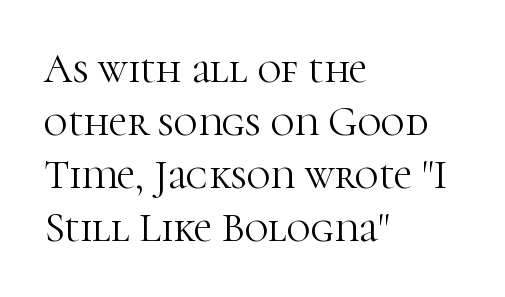
Here the designer chose a conventional face with non-uniform glyph widths. Ordinary non-slanted type is in use. These glyphs show unthickened strokes, regular width or finer. No word sits above an underline. The type is set solid horizontally, with unmodified tracking.
